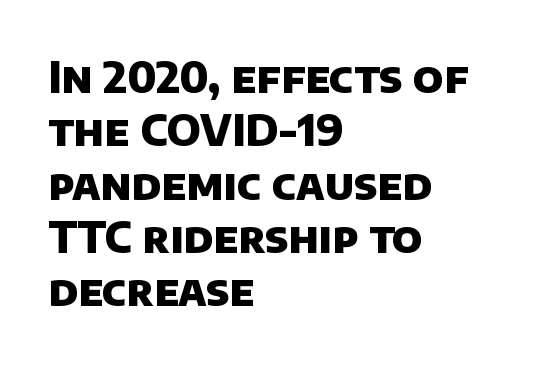
Weight: bold. Proportional: the letters do not fall into vertical columns. The string is rendered with underlining switched off. The passage shown is typeset with a sans-serif family. The compositor pushed each line to the left boundary.
